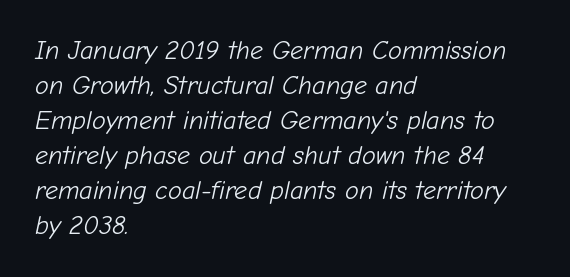
{"italic": "yes", "lean": "right", "slant_degrees": 12, "bold": "no", "underline": "no", "align": "left", "line_spacing": "normal", "line_spacing_ratio": 1.35, "letter_spacing": "normal", "letter_spacing_em": 0.0, "glyph_px": 26}
